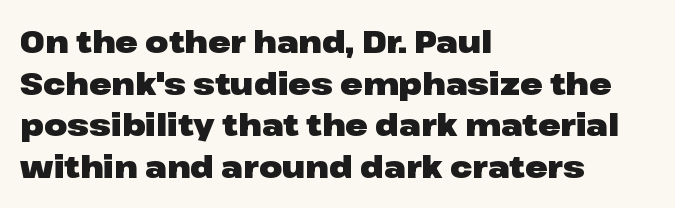
The face used here is proportionally spaced, like ordinary book or web type. Just letters on the line, the space beneath them empty. Serif or sans? Sans — the stroke terminals are bare. A typesetter would call this leading conventional body-copy spacing.
